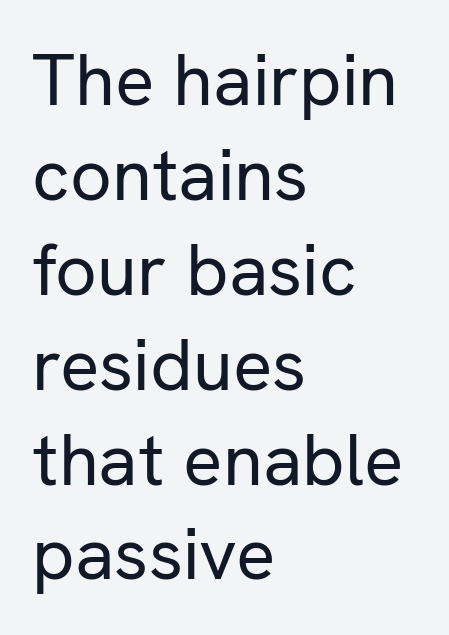
The image shows 73 px regular-weight sans-serif type, upright; set left-aligned, normal line spacing (1.3x), normal letter spacing, not underlined; low stroke contrast and a medium x-height.
